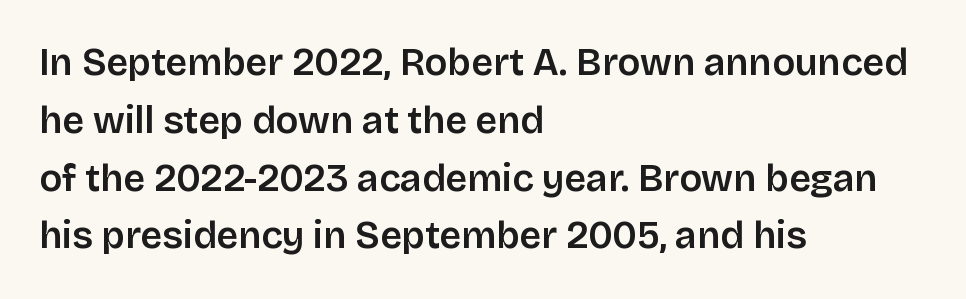
{"serif": "no", "italic": "no", "width": "normal", "stroke_contrast": "low", "x_height": "large", "monospaced": "no", "underline": "no", "align": "left", "line_spacing": "normal", "line_spacing_ratio": 1.52, "letter_spacing": "normal", "letter_spacing_em": 0.0, "glyph_px": 38}
